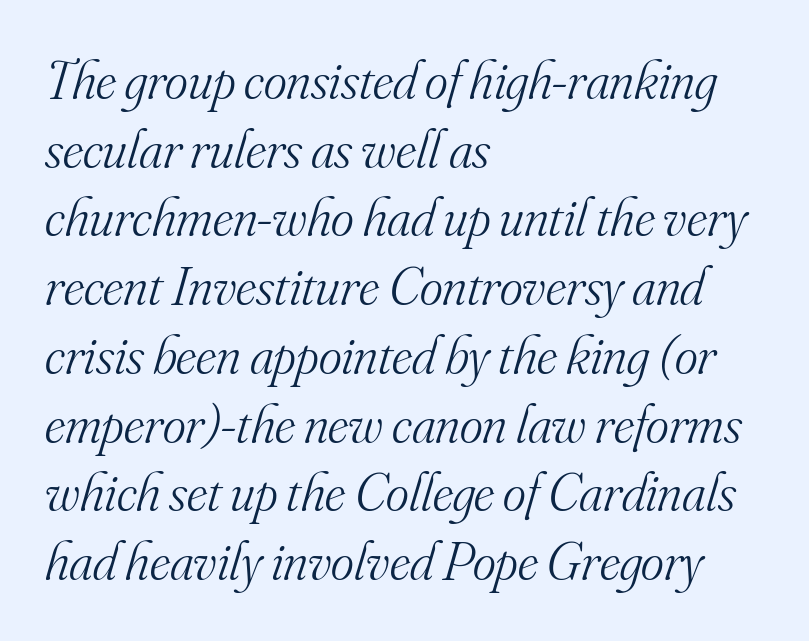
Typographically, this falls in the serif category. When letters slant like this, we call the style italic. Descender tails drop into unmarked territory. Character widths vary here, with narrow letters taking less room than wide ones. How are the letters spaced? Ordinarily, with no added tracking.
